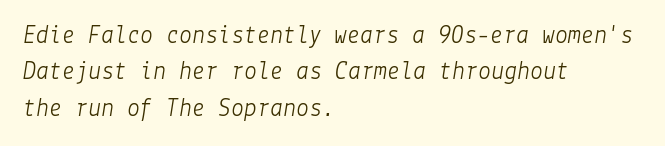
The image shows 26 px text type, italic (leaning right); set left-aligned, normal line spacing (1.4x), normal letter spacing, not underlined.
